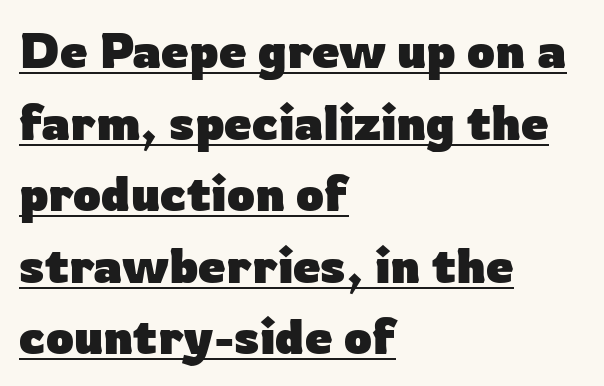
Q: Is the text bold? A: Yes.
Q: Is the text italic (slanted)? A: No, it is upright.
Q: Is the typeface a serif or a sans-serif typeface? A: Sans-serif.
Q: Is the text underlined? A: Yes.
Q: How is the paragraph aligned? A: Left-aligned.
Q: Is the spacing between letters normal or unusually wide? A: Normal.
Q: Is the spacing between lines tight, normal or loose? A: Normal.
Q: Width (condensed, normal, or wide)? A: Normal.
Q: Stroke contrast? A: Low.
Q: x-height? A: Medium.
Q: Monospaced? A: No.
